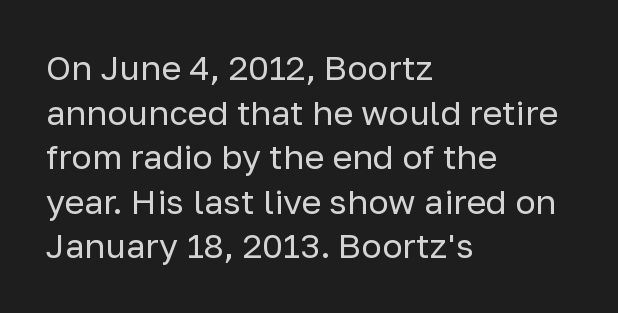
The image shows 34 px regular-weight sans-serif type, upright; set left-aligned, normal line spacing (1.31x), normal letter spacing, not underlined; low stroke contrast and a medium x-height.
